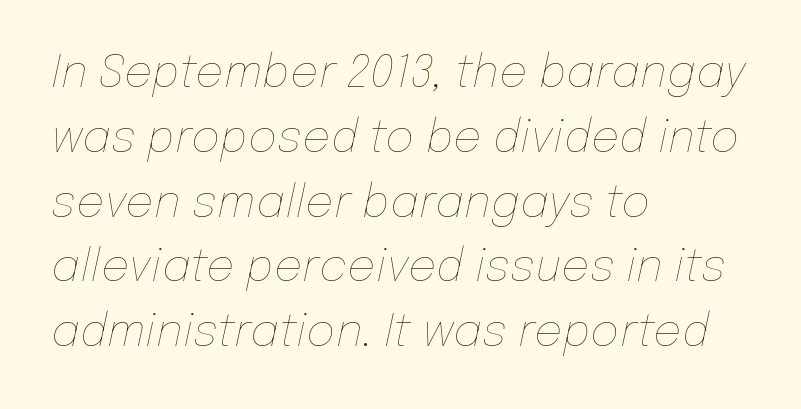
{"italic": "yes", "lean": "right", "slant_degrees": 12, "bold": "no", "weight": "thin", "width": "normal", "stroke_contrast": "low", "x_height": "medium", "monospaced": "no", "underline": "no", "align": "left", "line_spacing": "normal", "line_spacing_ratio": 1.44, "letter_spacing": "normal", "letter_spacing_em": 0.0, "glyph_px": 45}
